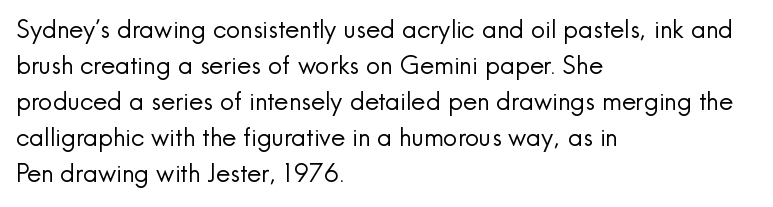
The image shows 25 px text type, upright; set left-aligned, normal line spacing (1.44x), normal letter spacing, not underlined.
